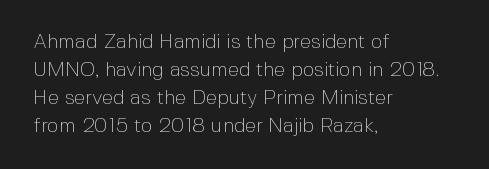
The image shows 20 px text type, upright; set left-aligned, normal line spacing (1.4x), normal letter spacing, not underlined.
